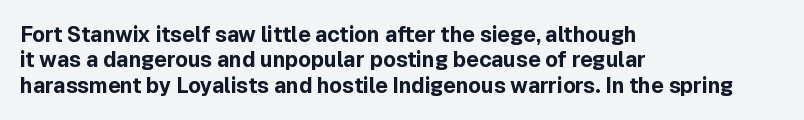
The gaps between neighbouring characters are ordinary and unremarkable. Heavy, bold letterforms. Posture: straight, roman, zero tilt. Caption: multi-line text, flush left, ragged right. Clear beneath every line of the passage.
